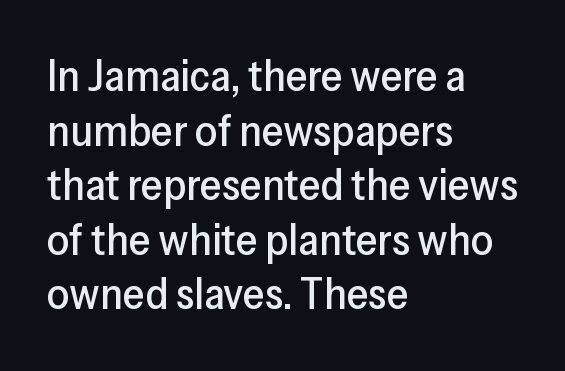
{"serif": "no", "italic": "no", "width": "normal", "stroke_contrast": "low", "x_height": "medium", "monospaced": "no", "underline": "no", "align": "left", "line_spacing_ratio": 1.24, "letter_spacing": "normal", "letter_spacing_em": 0.0, "glyph_px": 44}
